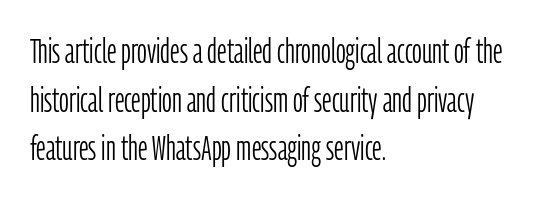
The image shows 34 px light, condensed sans-serif type, upright; set left-aligned, normal line spacing (1.43x), normal letter spacing, not underlined; low stroke contrast and a medium x-height.
